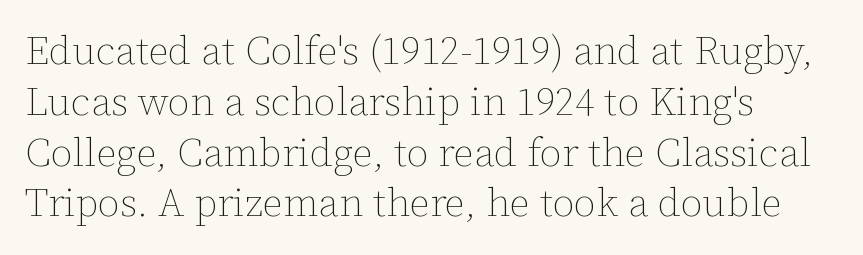
{"italic": "no", "bold": "no", "weight": "thin", "width": "normal", "stroke_contrast": "low", "x_height": "medium", "monospaced": "no", "underline": "no", "align": "left", "line_spacing": "normal", "line_spacing_ratio": 1.27, "letter_spacing": "normal", "letter_spacing_em": 0.0, "glyph_px": 40}
